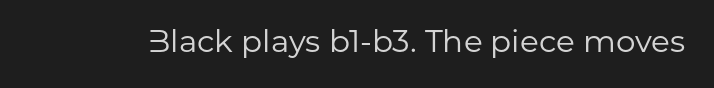
Varying glyph widths throughout — classic text-font behaviour. This sample uses plain, unmodified letter spacing. Nobody drew a line under any word here. Summary of weight: not heavy and not bold.
